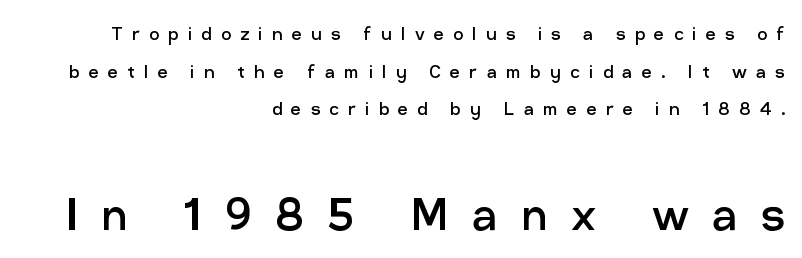
{"serif": "no", "italic": "no", "bold": "no", "weight": "regular", "width": "normal", "stroke_contrast": "low", "x_height": "medium", "monospaced": "no", "underline": "no", "align": "right", "line_spacing_ratio": 1.71, "letter_spacing": "wide", "letter_spacing_em": 0.42, "larger_block": "second", "size_ratio": 2.5, "glyph_px": 55}
